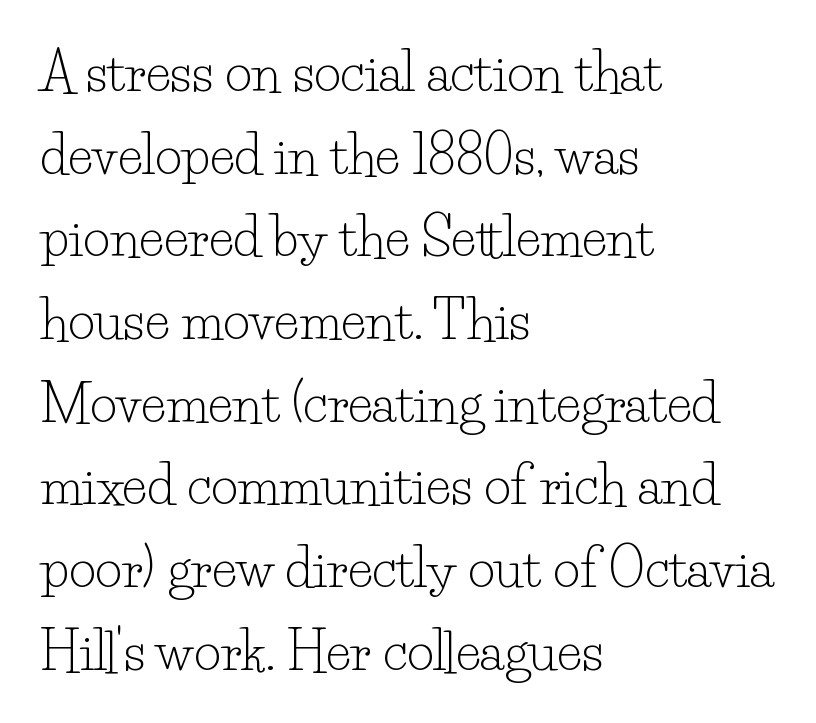
{"serif": "yes", "italic": "no", "bold": "no", "weight": "light", "width": "normal", "stroke_contrast": "low", "x_height": "small", "monospaced": "no", "underline": "no", "align": "left", "line_spacing": "normal", "line_spacing_ratio": 1.59, "letter_spacing": "normal", "letter_spacing_em": 0.0, "glyph_px": 52}
